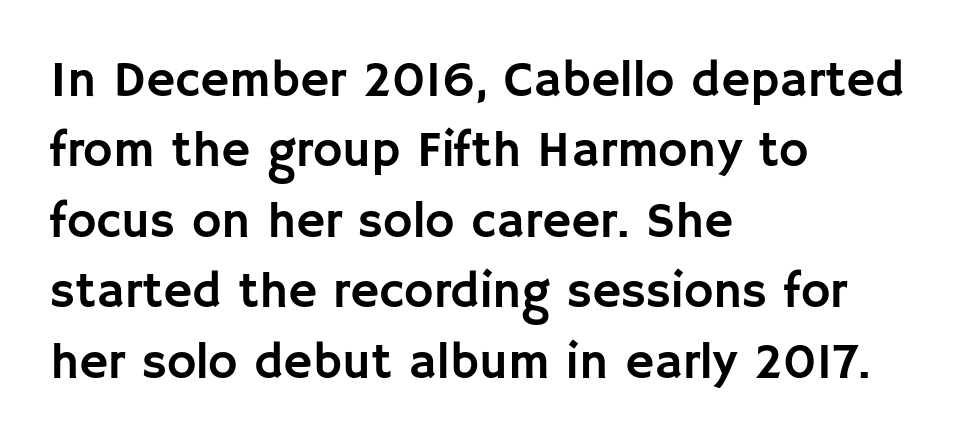
Q: Is the text italic (slanted)? A: No, it is upright.
Q: Is the typeface a serif or a sans-serif typeface? A: Sans-serif.
Q: Is the text underlined? A: No.
Q: How is the paragraph aligned? A: Left-aligned.
Q: Is the spacing between letters normal or unusually wide? A: Normal.
Q: Is the spacing between lines tight, normal or loose? A: Normal.
Q: Width (condensed, normal, or wide)? A: Normal.
Q: Stroke contrast? A: Low.
Q: x-height? A: Large.
Q: Monospaced? A: No.
